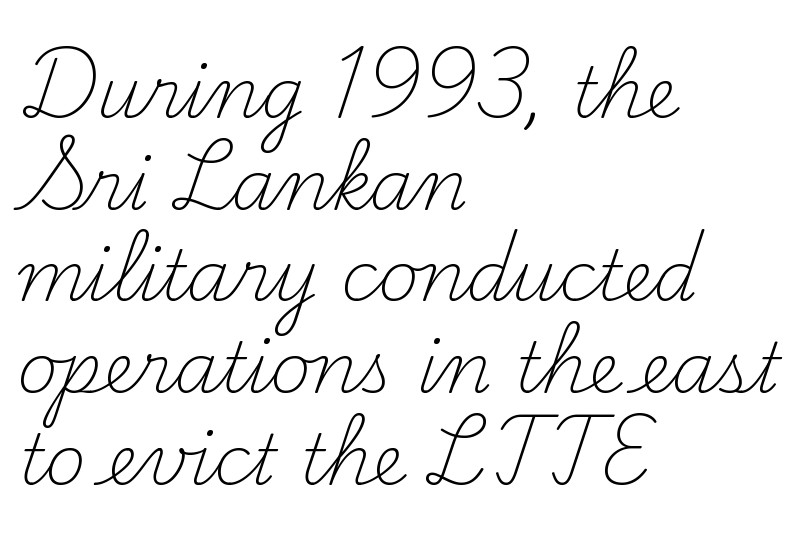
{"bold": "no", "weight": "light", "width": "normal", "stroke_contrast": "medium", "x_height": "small", "monospaced": "no", "underline": "no", "align": "left", "line_spacing": "normal", "line_spacing_ratio": 1.31, "letter_spacing": "normal", "letter_spacing_em": 0.0, "glyph_px": 70}
